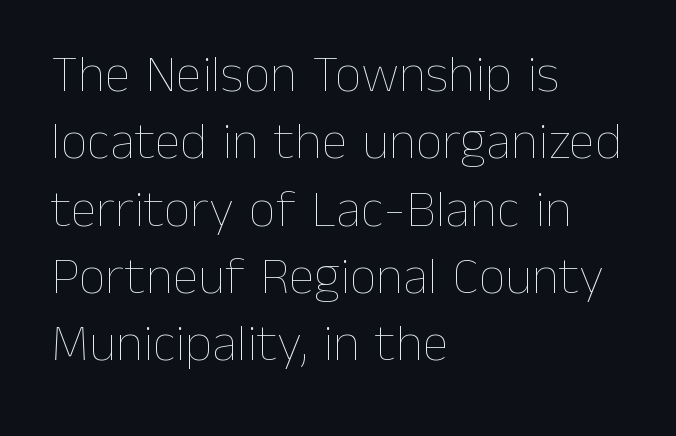
{"italic": "no", "bold": "no", "weight": "thin", "width": "normal", "stroke_contrast": "low", "x_height": "medium", "monospaced": "no", "underline": "no", "align": "left", "line_spacing": "normal", "line_spacing_ratio": 1.27, "letter_spacing": "normal", "letter_spacing_em": 0.0, "glyph_px": 53}
